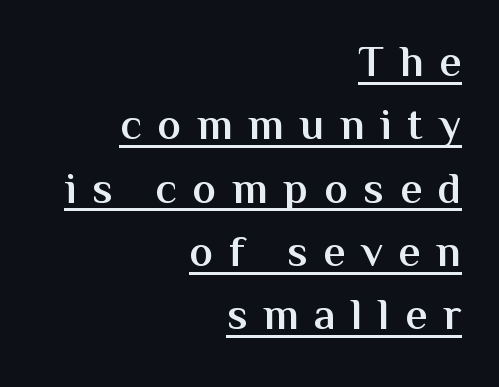
The image shows 44 px semibold sans-serif type, upright; set right-aligned, normal line spacing (1.44x), unusually wide letter spacing (+0.36 em), underlined; medium stroke contrast and a medium x-height.
